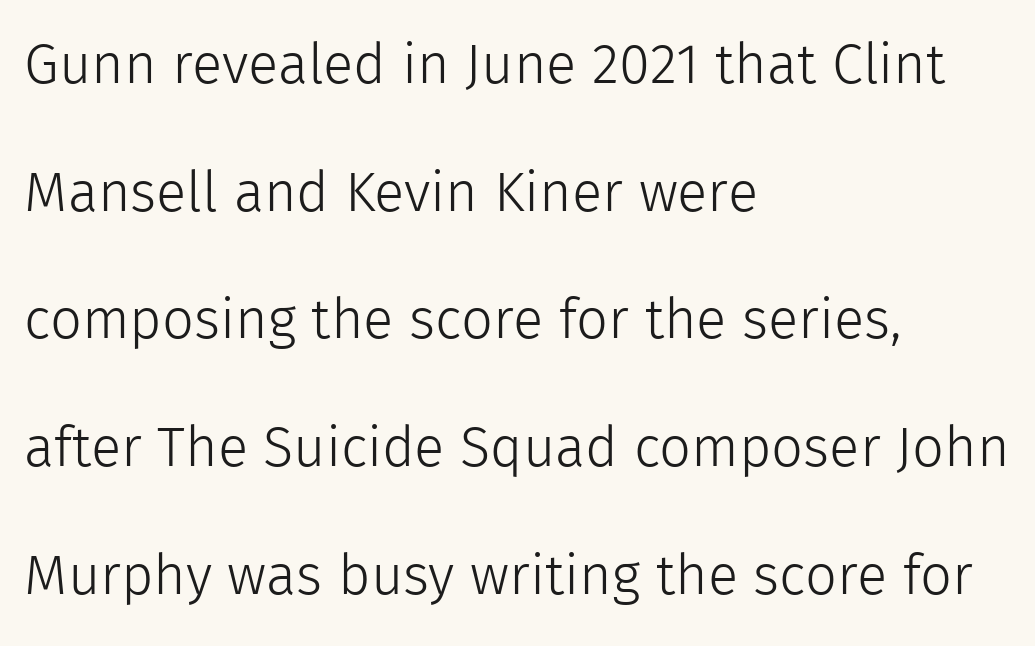
Typographically, this falls in the sans-serif category. A typesetter would call this proportional, since set widths differ per character. The specimen omits any rule beneath the text block's lines. Is the type heavy? It reads as light-to-regular instead. Designer's note — italics off, roman on.
